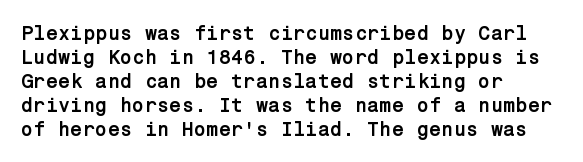
Posture: upright roman. Between one letter and the next there's only the usual sliver of space. Layout note: lines flush left. Clear beneath every line of the passage. The characters look thick and weighty, a clear bold.
